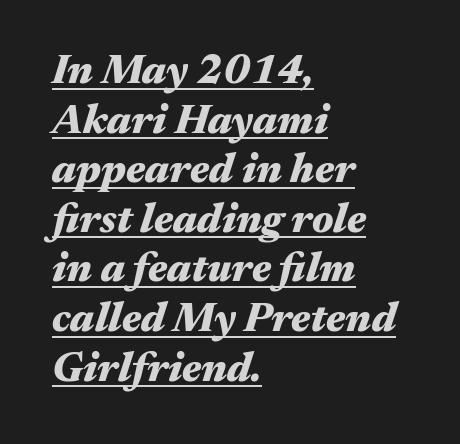
These lines carry a lot of weight — the face is fully bold. The face used here is proportionally spaced, like ordinary book or web type. The face used here is rendered with its standard letterfit. These characters rest on top of a visible drawn line.
